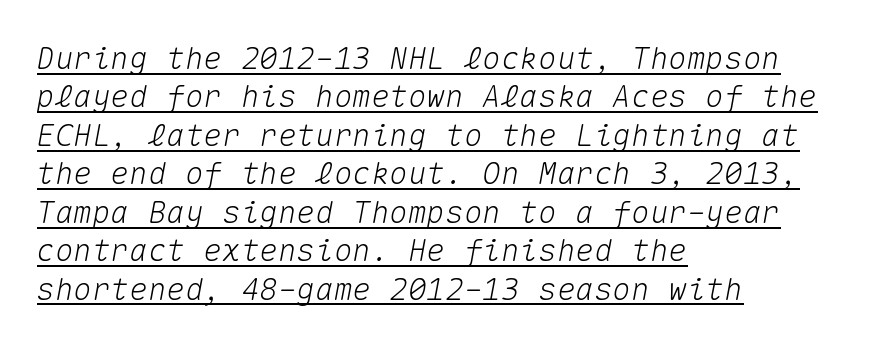
Q: Is the text italic (slanted)? A: Yes, it leans right by about 10 degrees.
Q: Is the text underlined? A: Yes.
Q: How is the paragraph aligned? A: Left-aligned.
Q: Is the spacing between letters normal or unusually wide? A: Normal.
Q: Width (condensed, normal, or wide)? A: Normal.
Q: Stroke contrast? A: Medium.
Q: x-height? A: Medium.
Q: Monospaced? A: Yes.
